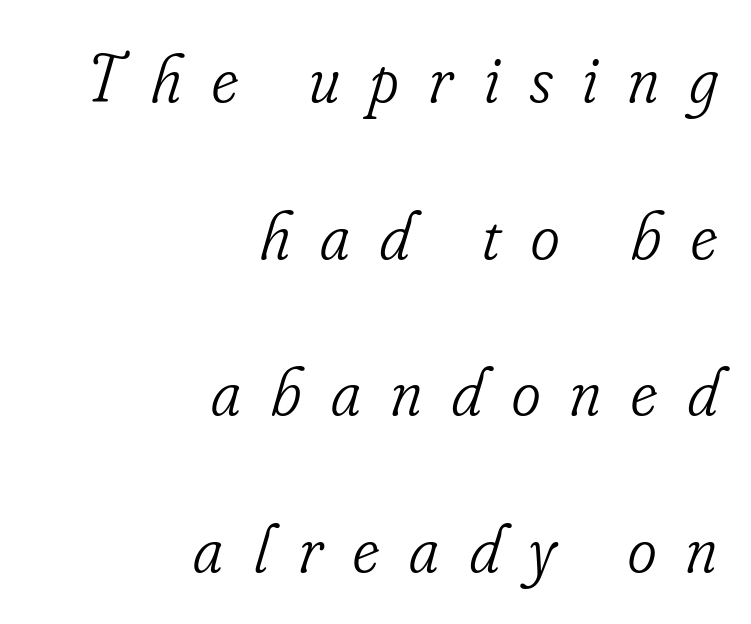
The block of text is sparse from top to bottom, with ample space between rows. Caption: multi-line text, flush right, ragged left. Do the characters align in a grid? No, the font is proportional. This sample uses a serif face.
